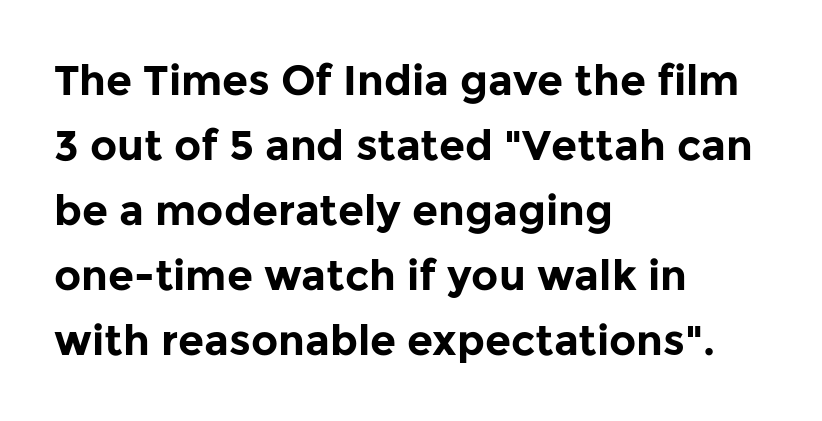
{"serif": "no", "italic": "no", "bold": "yes", "weight": "bold", "width": "normal", "stroke_contrast": "low", "x_height": "medium", "monospaced": "no", "underline": "no", "align": "left", "line_spacing": "normal", "line_spacing_ratio": 1.55, "letter_spacing": "normal", "letter_spacing_em": 0.0, "glyph_px": 42}
